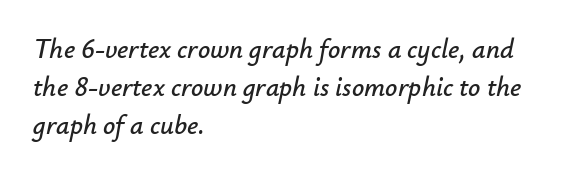
{"italic": "yes", "lean": "right", "slant_degrees": 12, "underline": "no", "align": "left", "line_spacing": "normal", "line_spacing_ratio": 1.41, "letter_spacing": "normal", "letter_spacing_em": 0.0, "glyph_px": 27}
